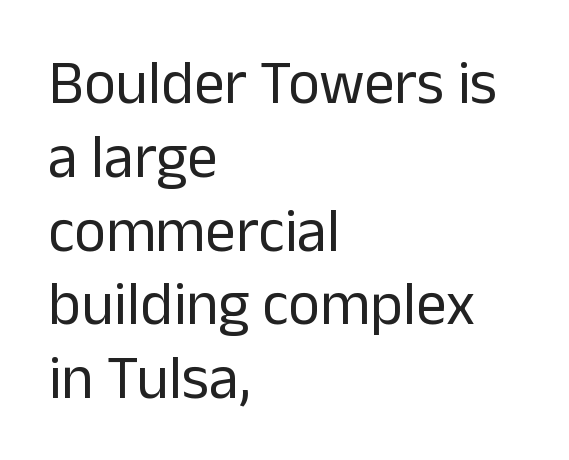
The image shows 61 px regular-weight sans-serif type, upright; set left-aligned, line spacing 1.21x, normal letter spacing, not underlined; low stroke contrast and a medium x-height.
